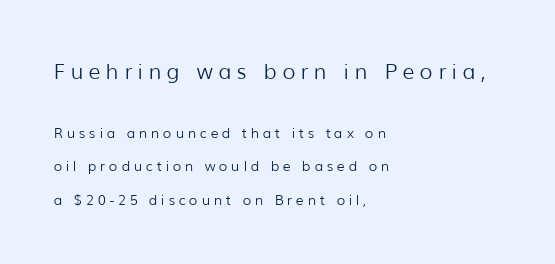
{"italic": "no", "bold": "no", "underline": "no", "align": "left", "line_spacing": "loose", "line_spacing_ratio": 2.39, "letter_spacing": "wide", "letter_spacing_em": 0.26, "larger_block": "first", "size_ratio": 1.5, "glyph_px": 21}
